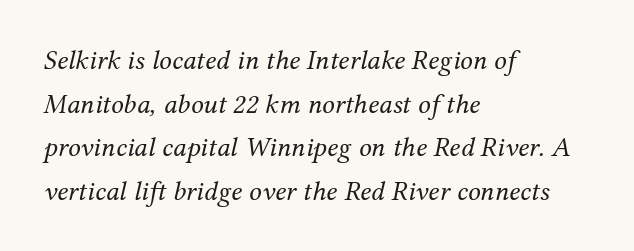
Q: Is the text bold? A: No.
Q: Is the text italic (slanted)? A: Yes, it leans right by about 12 degrees.
Q: Is the typeface a serif or a sans-serif typeface? A: Serif.
Q: Is the text underlined? A: No.
Q: How is the paragraph aligned? A: Left-aligned.
Q: Is the spacing between letters normal or unusually wide? A: Normal.
Q: Is the spacing between lines tight, normal or loose? A: Normal.
Q: Width (condensed, normal, or wide)? A: Normal.
Q: Stroke contrast? A: Medium.
Q: x-height? A: Medium.
Q: Monospaced? A: No.
